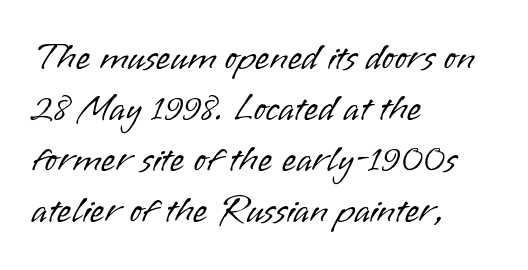
{"serif": "no", "bold": "no", "weight": "light", "width": "normal", "stroke_contrast": "low", "x_height": "small", "monospaced": "no", "underline": "no", "align": "left", "line_spacing": "normal", "line_spacing_ratio": 1.38, "letter_spacing": "normal", "letter_spacing_em": 0.0, "glyph_px": 37}
